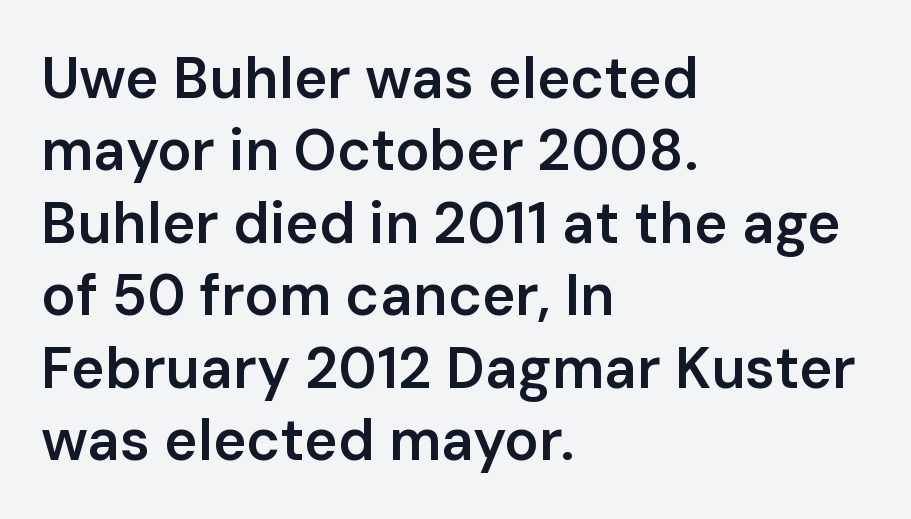
The image shows 57 px semibold sans-serif type, upright; set left-aligned, normal line spacing (1.27x), normal letter spacing, not underlined; low stroke contrast and a medium x-height.
